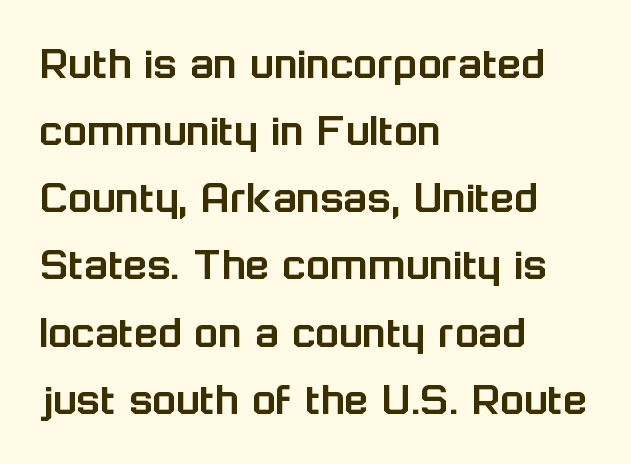
Q: Is the text italic (slanted)? A: No, it is upright.
Q: Is the typeface a serif or a sans-serif typeface? A: Sans-serif.
Q: Is the text underlined? A: No.
Q: How is the paragraph aligned? A: Left-aligned.
Q: Is the spacing between letters normal or unusually wide? A: Normal.
Q: Is the spacing between lines tight, normal or loose? A: Normal.
Q: Width (condensed, normal, or wide)? A: Normal.
Q: Stroke contrast? A: Low.
Q: x-height? A: Medium.
Q: Monospaced? A: No.
